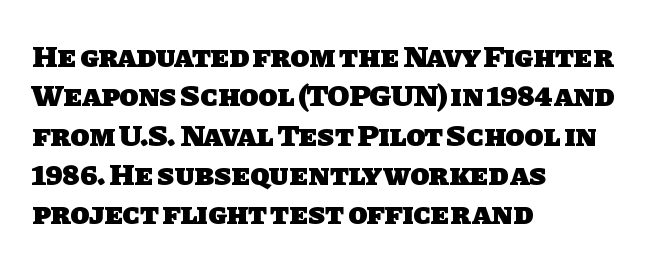
{"serif": "no", "bold": "yes", "weight": "heavy", "width": "normal", "stroke_contrast": "low", "x_height": "large", "monospaced": "no", "underline": "no", "align": "left", "line_spacing": "normal", "line_spacing_ratio": 1.27, "letter_spacing": "normal", "letter_spacing_em": 0.0, "glyph_px": 31}
